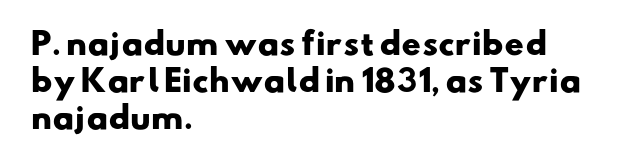
The image shows 30 px heavy, wide sans-serif type; set left-aligned, line spacing 1.24x, normal letter spacing, not underlined; low stroke contrast and a small x-height.
